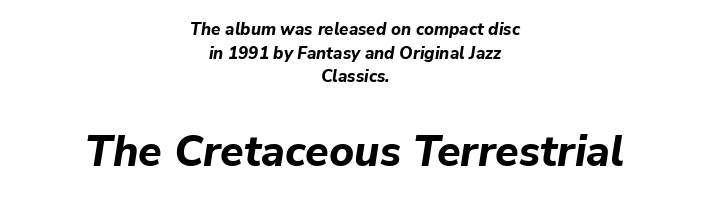
Q: Is the text bold? A: Yes.
Q: Is the text italic (slanted)? A: Yes, it leans right by about 9 degrees.
Q: Is the text underlined? A: No.
Q: How is the paragraph aligned? A: Centered.
Q: Is the spacing between letters normal or unusually wide? A: Normal.
Q: Is the spacing between lines tight, normal or loose? A: Normal.
Q: Which block of text is set in a larger size, the first (top) or the second (bottom)? A: The second (bottom) one.
Q: Width (condensed, normal, or wide)? A: Normal.
Q: Stroke contrast? A: Low.
Q: x-height? A: Medium.
Q: Monospaced? A: No.
